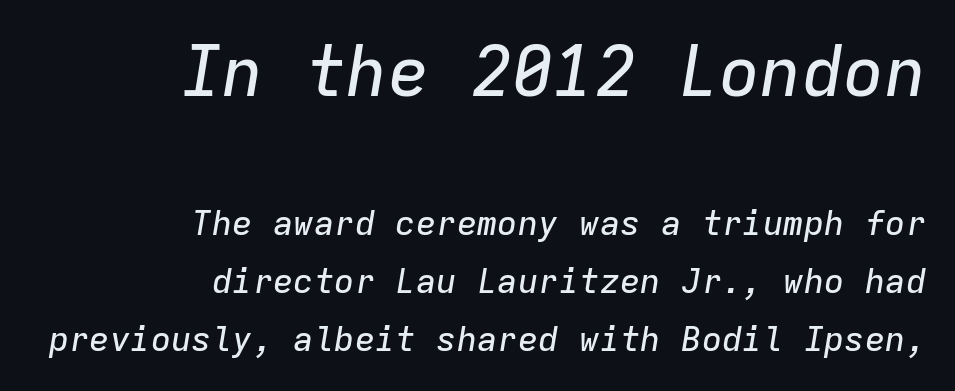
The image shows 69 px text type, italic (leaning right), monospaced; set right-aligned, line spacing 1.71x, normal letter spacing, not underlined; the first (top) block is 2.03x larger; low stroke contrast and a medium x-height.
